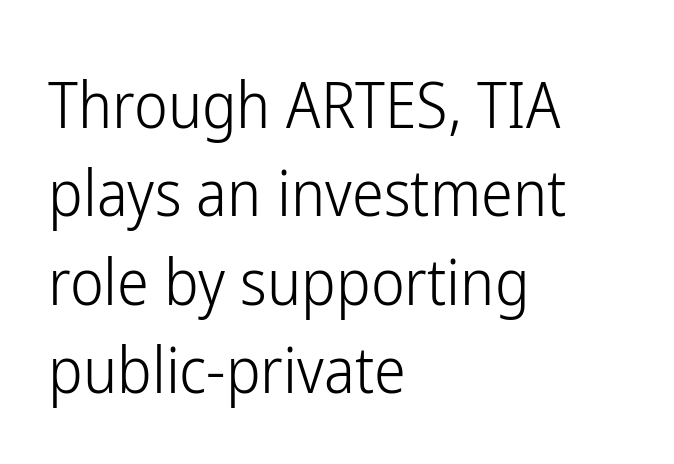
{"serif": "no", "italic": "no", "bold": "no", "weight": "light", "width": "condensed", "stroke_contrast": "low", "x_height": "medium", "monospaced": "no", "underline": "no", "align": "left", "line_spacing": "normal", "line_spacing_ratio": 1.38, "letter_spacing": "normal", "letter_spacing_em": 0.0, "glyph_px": 64}
